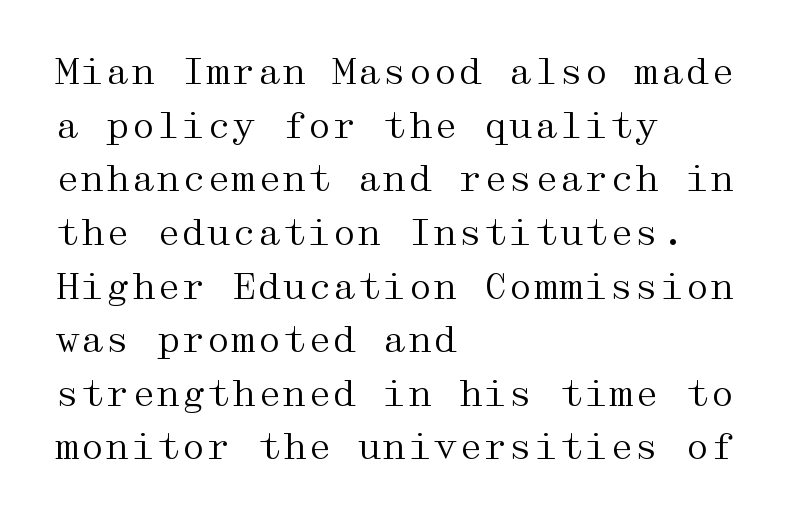
This rendering uses left alignment, leaving the right contour irregular. The weight would be labelled regular, book, light, or lighter still. Stroke terminals: seriffed. Only glyphs here, with clear space below each row.
